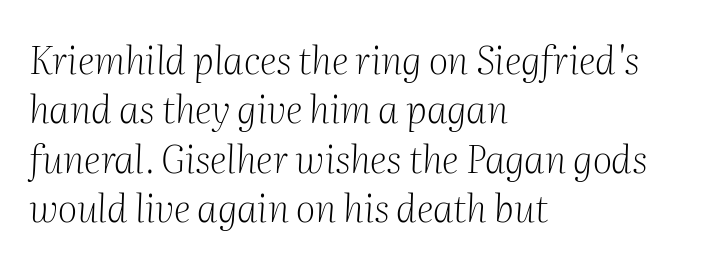
Q: Is the text bold? A: No.
Q: Is the text italic (slanted)? A: Yes, it leans right by about 2 degrees.
Q: Is the typeface a serif or a sans-serif typeface? A: Serif.
Q: Is the text underlined? A: No.
Q: How is the paragraph aligned? A: Left-aligned.
Q: Is the spacing between letters normal or unusually wide? A: Normal.
Q: Is the spacing between lines tight, normal or loose? A: Normal.
Q: Width (condensed, normal, or wide)? A: Normal.
Q: Stroke contrast? A: Medium.
Q: x-height? A: Medium.
Q: Monospaced? A: No.
